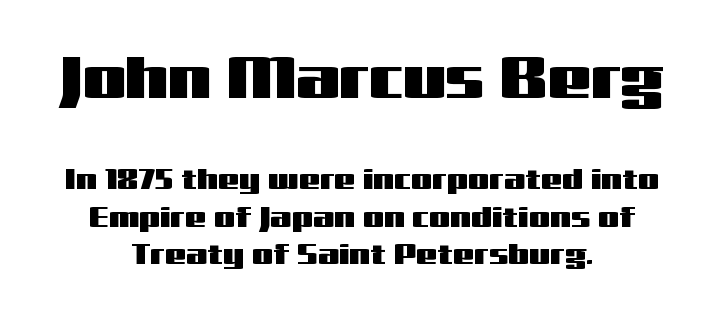
The image shows 61 px wide sans-serif type, upright; set centered, line spacing 1.24x, normal letter spacing, not underlined; the first (top) block is 2.03x larger; medium stroke contrast and a medium x-height.
